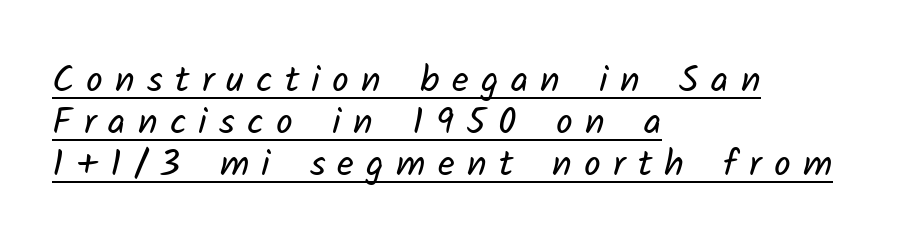
{"serif": "no", "bold": "no", "weight": "regular", "width": "normal", "stroke_contrast": "low", "x_height": "medium", "monospaced": "no", "underline": "yes", "align": "left", "line_spacing": "tight", "line_spacing_ratio": 1.14, "letter_spacing": "wide", "letter_spacing_em": 0.33, "glyph_px": 37}
